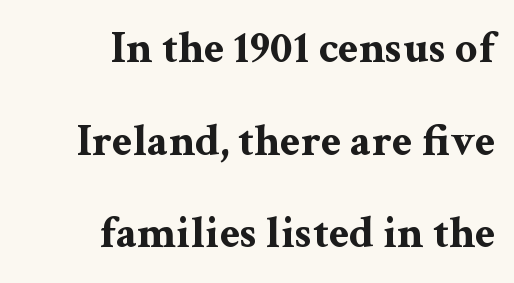
Ordinary non-slanted type is in use. You can tell from the footed stems that serif type was used. In terms of letterspacing, this is plain default setting. This sample has the flowing, uneven cadence of proportional lettering. Leading: increased. Honestly, there is no underline to notice here at all.
